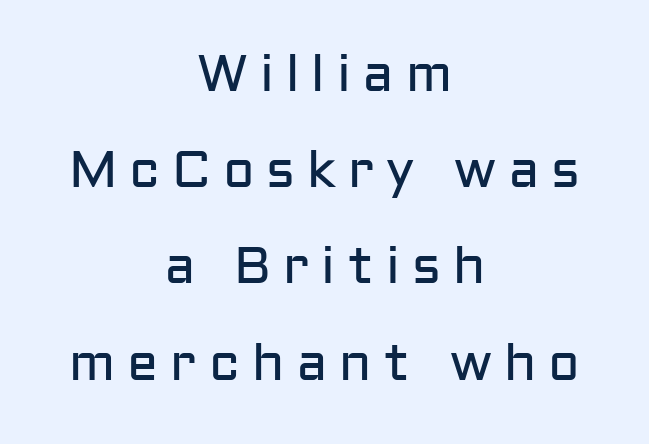
Here the designer chose a conventional face with non-uniform glyph widths. The words here are not underlined. Is the type heavy? It reads as light-to-regular instead. You can tell it's not italic because the verticals are truly vertical. This is sans-serif lettering, the kind often seen on screens and signage. Honestly, the letter spacing is so wide it's the main thing you notice.
